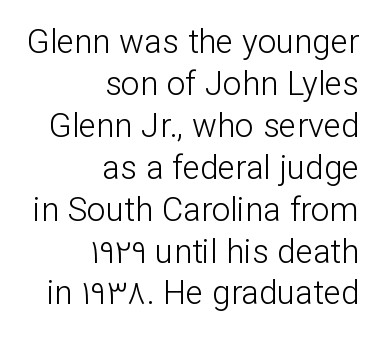
Q: Is the text bold? A: No.
Q: Is the text italic (slanted)? A: No, it is upright.
Q: Is the typeface a serif or a sans-serif typeface? A: Sans-serif.
Q: Is the text underlined? A: No.
Q: How is the paragraph aligned? A: Right-aligned.
Q: Is the spacing between letters normal or unusually wide? A: Normal.
Q: Is the spacing between lines tight, normal or loose? A: Normal.
Q: Width (condensed, normal, or wide)? A: Normal.
Q: Stroke contrast? A: Low.
Q: x-height? A: Medium.
Q: Monospaced? A: No.
